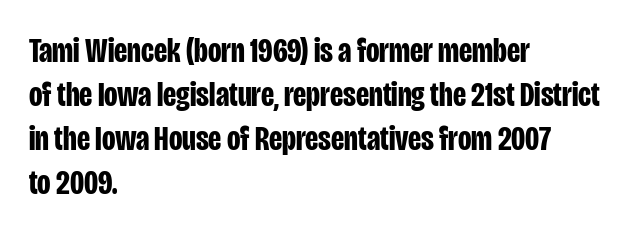
Q: Is the text bold? A: Yes.
Q: Is the text italic (slanted)? A: No, it is upright.
Q: Is the typeface a serif or a sans-serif typeface? A: Sans-serif.
Q: Is the text underlined? A: No.
Q: How is the paragraph aligned? A: Left-aligned.
Q: Is the spacing between letters normal or unusually wide? A: Normal.
Q: Is the spacing between lines tight, normal or loose? A: Normal.
Q: Width (condensed, normal, or wide)? A: Condensed.
Q: Stroke contrast? A: Low.
Q: x-height? A: Large.
Q: Monospaced? A: No.
